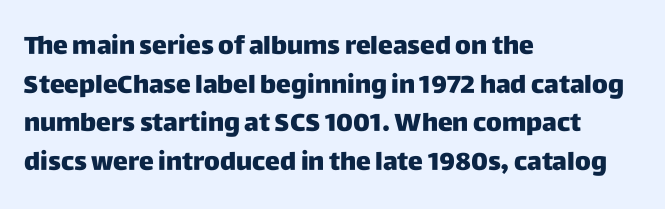
The image shows 25 px bold type, upright; set left-aligned, normal line spacing (1.55x), normal letter spacing, not underlined.
